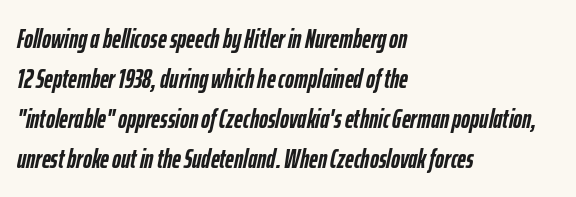
The letters sit at their default tracking, neither squeezed nor spread. Plain, unruled lines of type. Every character sits at an angle, as italics do. Pretty heavy lettering here — definitely bold. Rows of type keep a routine distance in the vertical direction.
